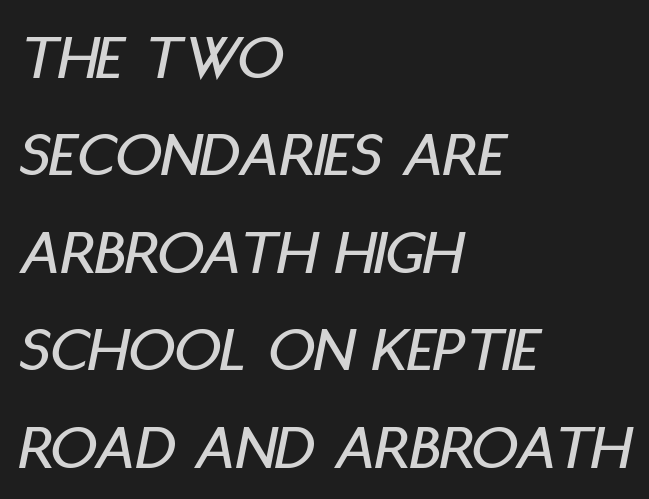
The image shows 65 px condensed type, italic (leaning right); set left-aligned, normal line spacing (1.5x), normal letter spacing, not underlined; low stroke contrast and a large x-height.
